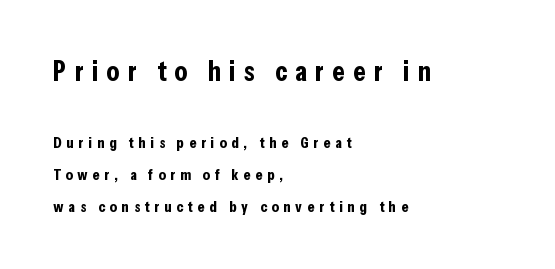
Any mark beneath the type? The region is blank. If you measured baseline to baseline, you'd find a long distance. Regarding serifs, this sample does without them. Here the glyphs are tracked loosely, breaking word shapes into spaced letters.
